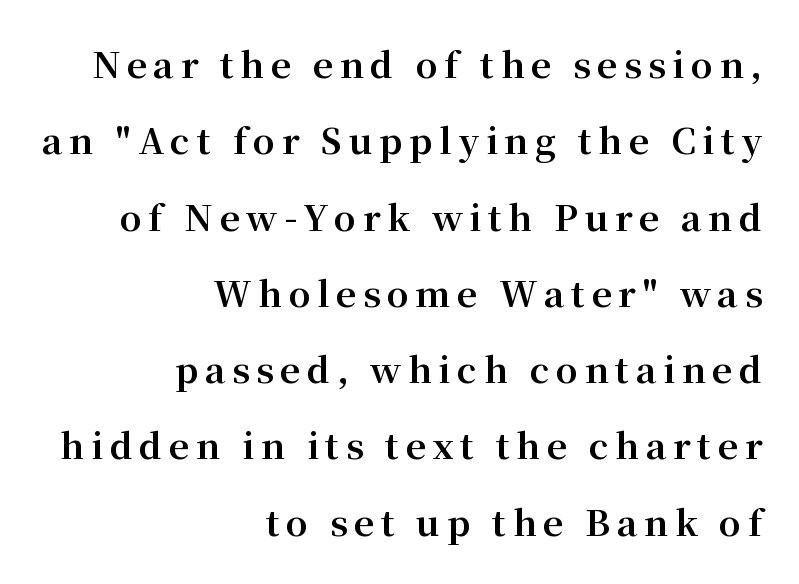
Note the varied advance widths — an 'i' is clearly narrower than an 'm'. Yep, those are serifs on the letters. No italicization has been applied; the sample stays upright. Each glyph is drawn with heavy, bold strokes. Bare-footed words on every line.
